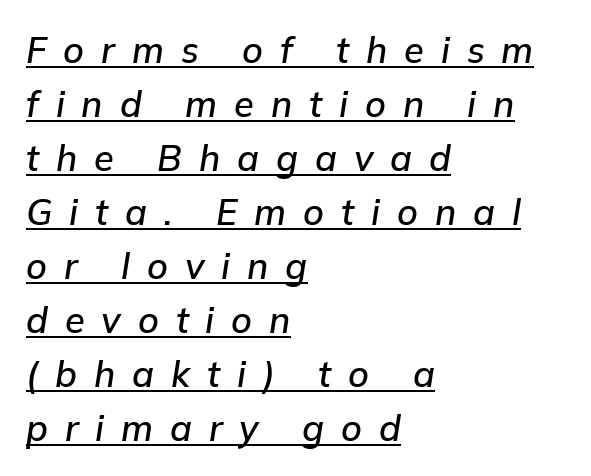
The image shows 36 px text type, italic (leaning right); set left-aligned, normal line spacing (1.5x), unusually wide letter spacing (+0.47 em), underlined; low stroke contrast and a medium x-height.
